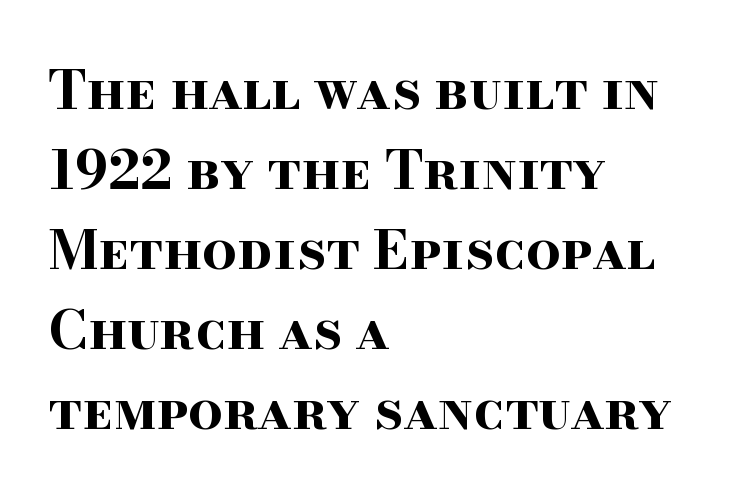
Q: Is the text bold? A: Yes.
Q: Is the text italic (slanted)? A: No, it is upright.
Q: Is the typeface a serif or a sans-serif typeface? A: Serif.
Q: Is the text underlined? A: No.
Q: How is the paragraph aligned? A: Left-aligned.
Q: Is the spacing between letters normal or unusually wide? A: Normal.
Q: Is the spacing between lines tight, normal or loose? A: Normal.
Q: Width (condensed, normal, or wide)? A: Wide.
Q: Stroke contrast? A: High.
Q: x-height? A: Small.
Q: Monospaced? A: No.
